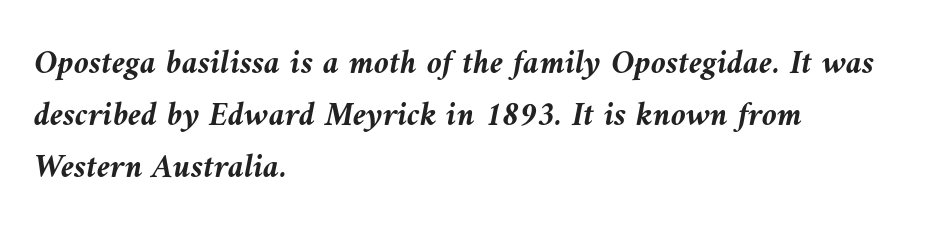
Q: Is the text bold? A: Yes.
Q: Is the text italic (slanted)? A: Yes, it leans left by about 9 degrees.
Q: Is the text underlined? A: No.
Q: How is the paragraph aligned? A: Left-aligned.
Q: Is the spacing between letters normal or unusually wide? A: Normal.
Q: Is the spacing between lines tight, normal or loose? A: Normal.
Q: Width (condensed, normal, or wide)? A: Normal.
Q: Stroke contrast? A: Medium.
Q: x-height? A: Medium.
Q: Monospaced? A: No.
